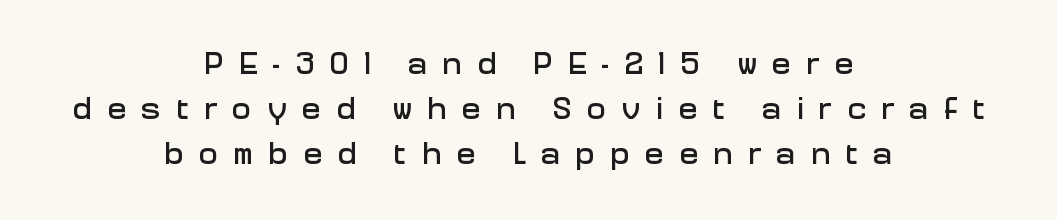
The image shows 32 px sans-serif type, upright; set centered, normal line spacing (1.41x), unusually wide letter spacing (+0.48 em), not underlined; low stroke contrast and a medium x-height.
